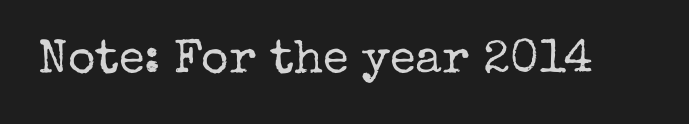
{"serif": "yes", "italic": "no", "bold": "no", "weight": "regular", "width": "normal", "stroke_contrast": "low", "x_height": "medium", "monospaced": "no", "underline": "no", "letter_spacing": "normal", "letter_spacing_em": 0.0, "glyph_px": 47}
